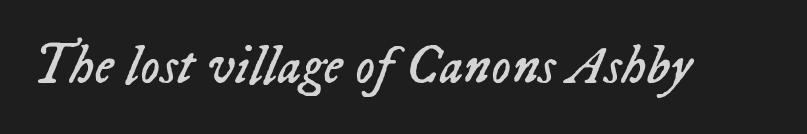
Q: Is the text bold? A: No.
Q: Is the text italic (slanted)? A: Yes, it leans right by about 23 degrees.
Q: Is the text underlined? A: No.
Q: Is the spacing between letters normal or unusually wide? A: Normal.
Q: Width (condensed, normal, or wide)? A: Normal.
Q: Stroke contrast? A: Low.
Q: x-height? A: Medium.
Q: Monospaced? A: No.
